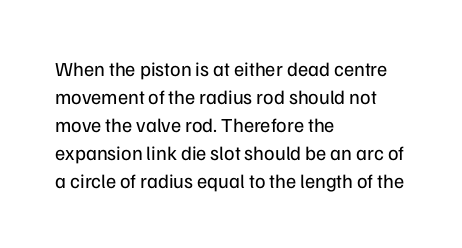
The image shows 20 px text type, upright; set left-aligned, normal line spacing (1.4x), normal letter spacing, not underlined.
